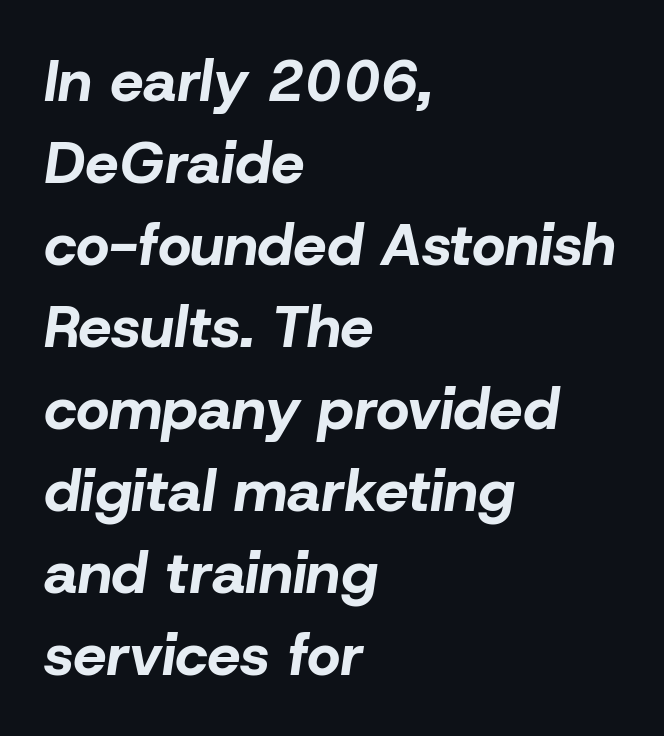
Is this a fixed-width face? No — the glyphs have proportional, varying widths. The space directly below the letters is spotless. Compared with typical body copy, the letter spacing here is the same. The text carries the slant typical of an italic or oblique font. Quick note: interline space is typical.
